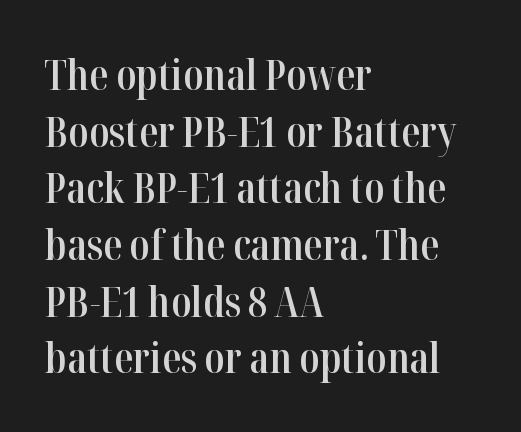
The image shows 42 px semibold, condensed serif type, upright; set left-aligned, normal line spacing (1.35x), normal letter spacing, not underlined; high stroke contrast and a medium x-height.
